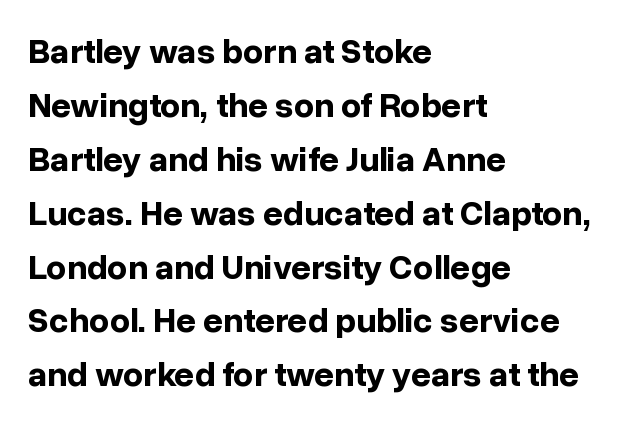
The image shows 35 px bold sans-serif type, upright; set left-aligned, normal line spacing (1.54x), normal letter spacing, not underlined; low stroke contrast and a medium x-height.
